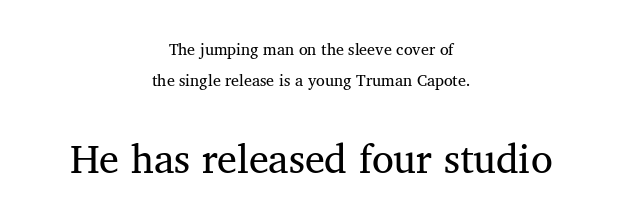
{"serif": "yes", "italic": "no", "bold": "no", "weight": "regular", "width": "normal", "stroke_contrast": "medium", "x_height": "medium", "monospaced": "no", "underline": "no", "align": "center", "line_spacing": "loose", "line_spacing_ratio": 1.91, "letter_spacing": "normal", "letter_spacing_em": 0.0, "larger_block": "second", "size_ratio": 2.5, "glyph_px": 40}
